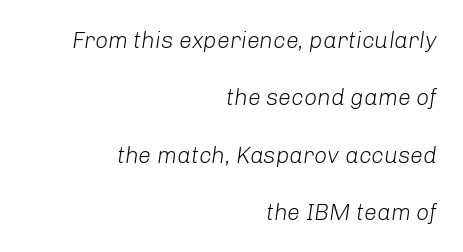
Q: Is the text bold? A: No.
Q: Is the text italic (slanted)? A: Yes, it leans right by about 8 degrees.
Q: Is the text underlined? A: No.
Q: How is the paragraph aligned? A: Right-aligned.
Q: Is the spacing between letters normal or unusually wide? A: Normal.
Q: Is the spacing between lines tight, normal or loose? A: Loose.
